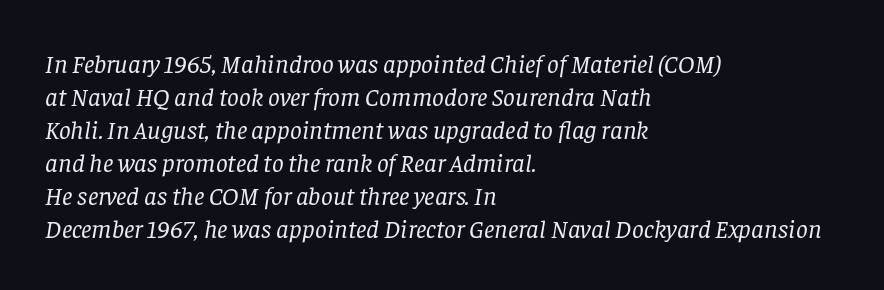
The image shows 26 px text type, italic (leaning right); set left-aligned, normal line spacing (1.27x), normal letter spacing, not underlined.
